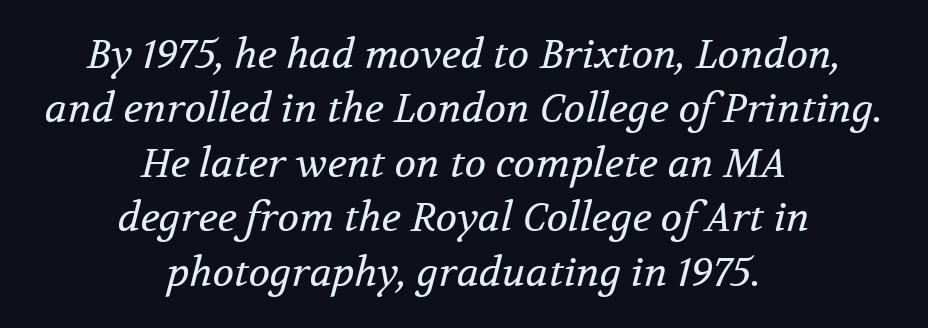
Character widths vary here, with narrow letters taking less room than wide ones. It's the slanting kind of type. The string is rendered with underlining switched off. Both edges are ragged and mirror each other, which tells us the setting is centered. Students, observe: this is what conventionally led text looks like. The rendering keeps characters at their native spacing.
